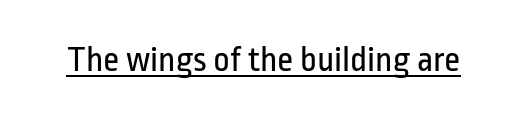
The cut favours lightness, reaching ordinary text weight at its darkest. The letters advance in unequal steps, a hallmark of proportional type. A typesetter would label this face a sans. What stands out about the letter spacing? Nothing — it is the standard amount. This is the regular roman posture of the typeface. You can see a thin bar hugging the bottom of the glyphs.
